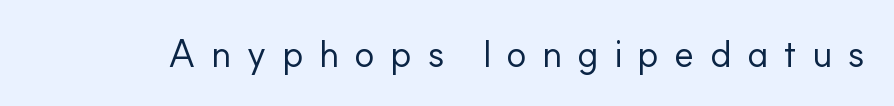
The image shows 38 px regular-weight sans-serif type, upright; set unusually wide letter spacing (+0.39 em), not underlined; low stroke contrast and a small x-height.
